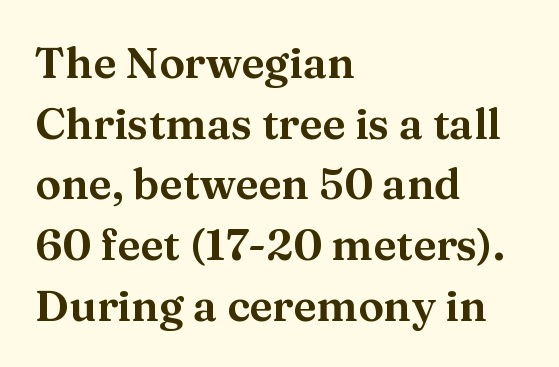
The image shows 43 px wide serif type, upright; set left-aligned, normal line spacing (1.41x), normal letter spacing, not underlined; medium stroke contrast and a medium x-height.
